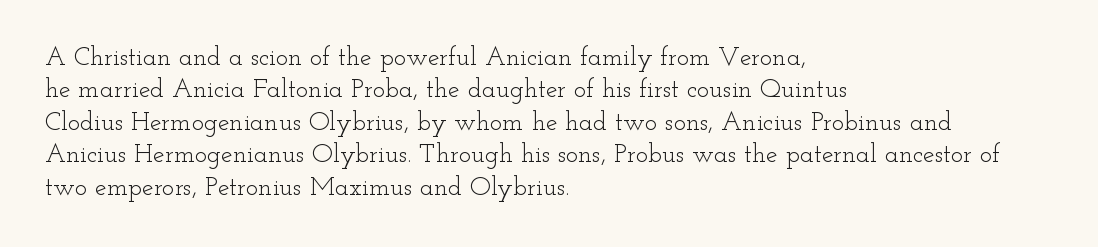
{"italic": "no", "bold": "no", "underline": "no", "align": "left", "line_spacing": "normal", "line_spacing_ratio": 1.25, "letter_spacing": "normal", "letter_spacing_em": 0.0, "glyph_px": 26}
